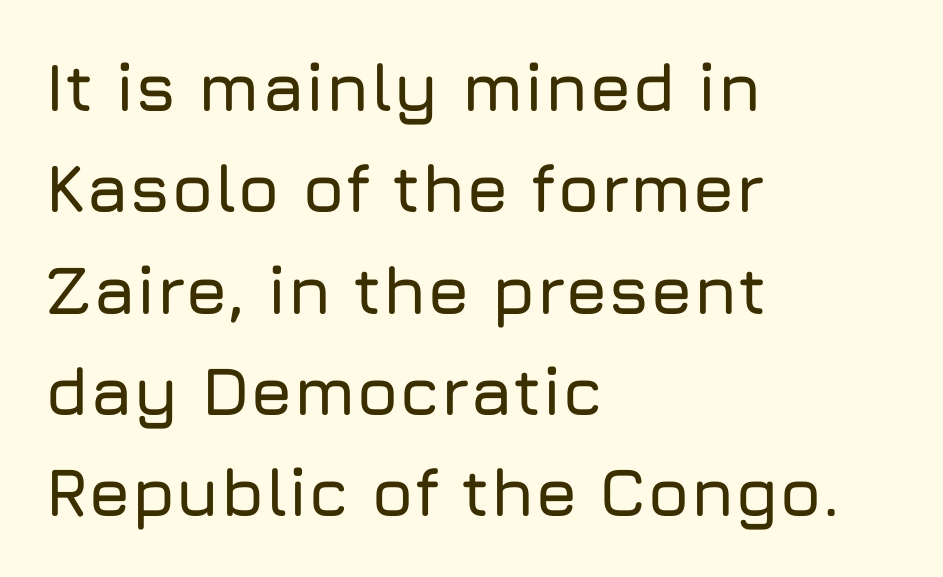
{"serif": "no", "italic": "no", "width": "normal", "stroke_contrast": "low", "x_height": "medium", "monospaced": "no", "underline": "no", "align": "left", "line_spacing": "normal", "line_spacing_ratio": 1.49, "letter_spacing": "normal", "letter_spacing_em": 0.0, "glyph_px": 68}
